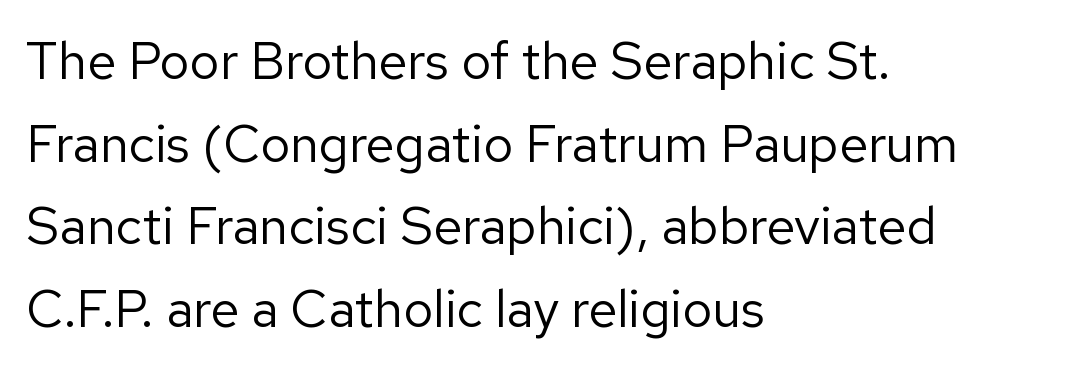
Q: Is the text bold? A: No.
Q: Is the text italic (slanted)? A: No, it is upright.
Q: Is the typeface a serif or a sans-serif typeface? A: Sans-serif.
Q: Is the text underlined? A: No.
Q: How is the paragraph aligned? A: Left-aligned.
Q: Is the spacing between letters normal or unusually wide? A: Normal.
Q: Is the spacing between lines tight, normal or loose? A: Normal.
Q: Width (condensed, normal, or wide)? A: Normal.
Q: Stroke contrast? A: Low.
Q: x-height? A: Medium.
Q: Monospaced? A: No.
